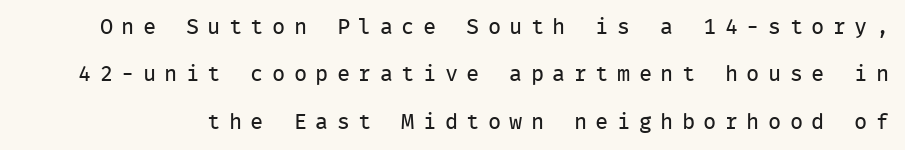
Designer's note — italics off, roman on. The space between consecutive lines is lavish. This rendering features lettering with no underline. The letterforms sit at book weight or below.
